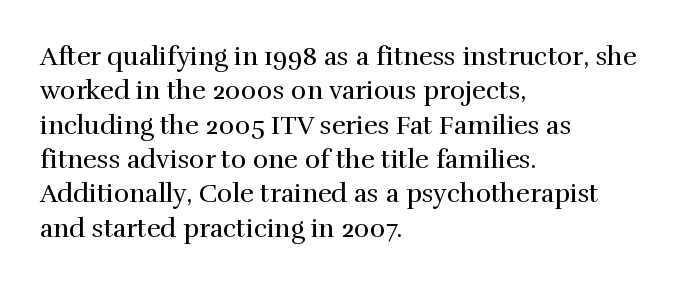
{"italic": "no", "bold": "no", "underline": "no", "align": "left", "line_spacing": "normal", "line_spacing_ratio": 1.32, "letter_spacing": "normal", "letter_spacing_em": 0.0, "glyph_px": 26}
